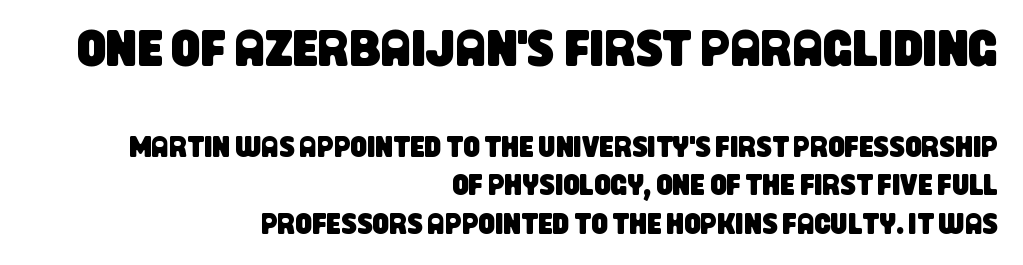
The image shows 51 px condensed sans-serif type; set right-aligned, normal line spacing (1.32x), normal letter spacing, not underlined; the first (top) block is 1.76x larger; low stroke contrast and a large x-height.
